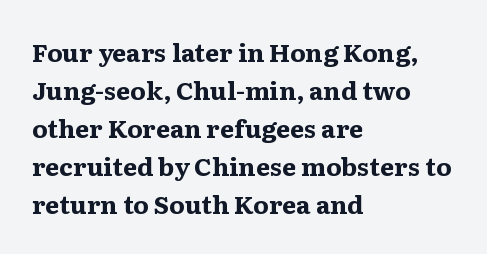
Leftover space on each line is placed entirely after the last word. Normally led — the rows are evenly, conventionally spaced. Type without underlining. Here the glyphs are tracked normally, forming tight word shapes.
